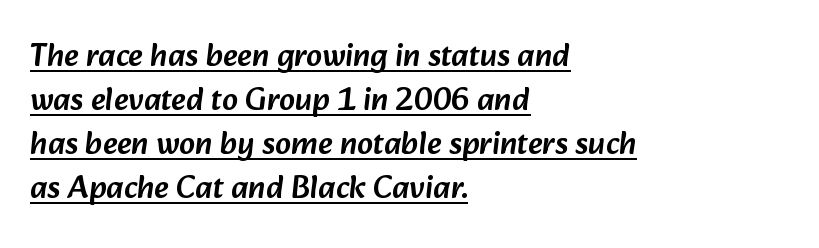
Note: no serifs on the glyphs. A student would call this left alignment; a typographer would say flush left, rag right. Spacing between characters is what you'd get straight out of the box. Summary of vertical rhythm: regular, with standard interline spacing.
